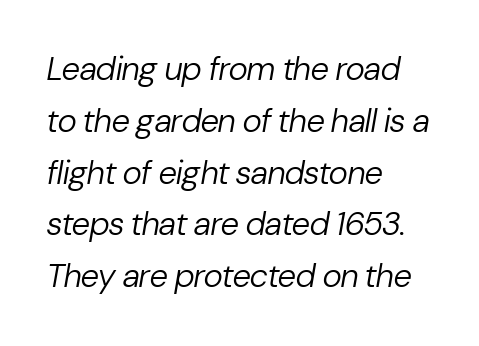
Q: Is the text bold? A: No.
Q: Is the text italic (slanted)? A: Yes, it leans right by about 10 degrees.
Q: Is the text underlined? A: No.
Q: How is the paragraph aligned? A: Left-aligned.
Q: Is the spacing between letters normal or unusually wide? A: Normal.
Q: Is the spacing between lines tight, normal or loose? A: Normal.
Q: Width (condensed, normal, or wide)? A: Normal.
Q: Stroke contrast? A: Low.
Q: x-height? A: Medium.
Q: Monospaced? A: No.
